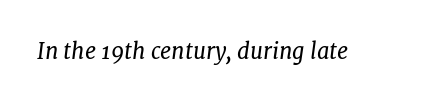
Q: Is the text bold? A: No.
Q: Is the text italic (slanted)? A: Yes, it leans right by about 7 degrees.
Q: Is the text underlined? A: No.
Q: Is the spacing between letters normal or unusually wide? A: Normal.
